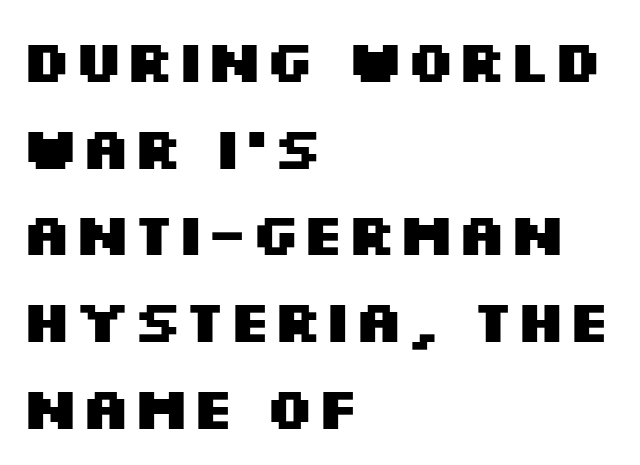
{"serif": "no", "italic": "no", "bold": "yes", "weight": "heavy", "width": "wide", "stroke_contrast": "medium", "x_height": "large", "monospaced": "no", "underline": "no", "align": "left", "line_spacing": "normal", "line_spacing_ratio": 1.47, "letter_spacing": "normal", "letter_spacing_em": 0.0, "glyph_px": 59}
